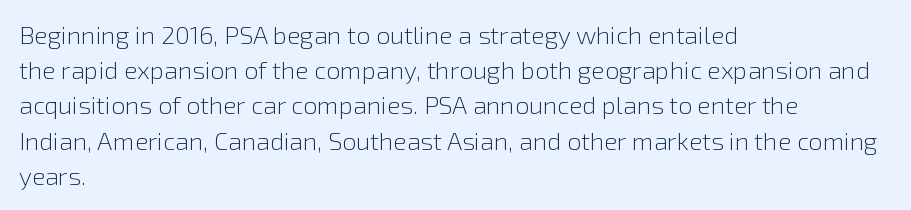
{"italic": "no", "bold": "no", "underline": "no", "align": "left", "line_spacing": "normal", "line_spacing_ratio": 1.41, "letter_spacing": "normal", "letter_spacing_em": 0.0, "glyph_px": 25}
